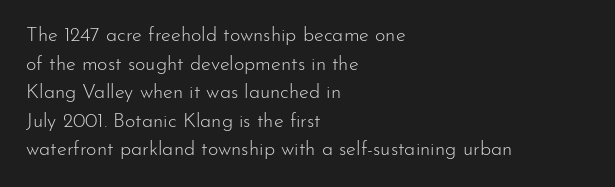
{"italic": "no", "bold": "no", "underline": "no", "align": "left", "line_spacing": "normal", "line_spacing_ratio": 1.43, "letter_spacing": "normal", "letter_spacing_em": 0.0, "glyph_px": 20}
